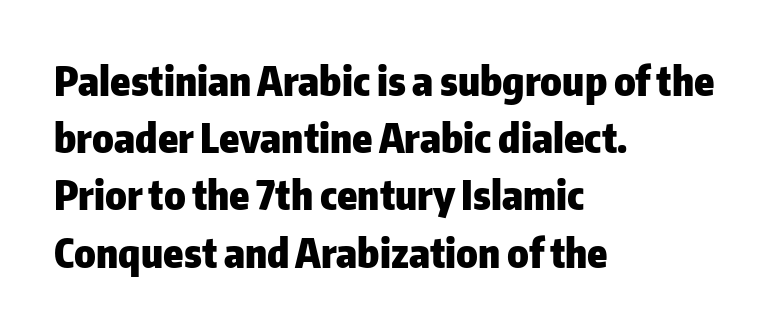
Q: Is the text bold? A: Yes.
Q: Is the text italic (slanted)? A: No, it is upright.
Q: Is the typeface a serif or a sans-serif typeface? A: Sans-serif.
Q: Is the text underlined? A: No.
Q: How is the paragraph aligned? A: Left-aligned.
Q: Is the spacing between letters normal or unusually wide? A: Normal.
Q: Is the spacing between lines tight, normal or loose? A: Normal.
Q: Width (condensed, normal, or wide)? A: Normal.
Q: Stroke contrast? A: Low.
Q: x-height? A: Medium.
Q: Monospaced? A: No.
